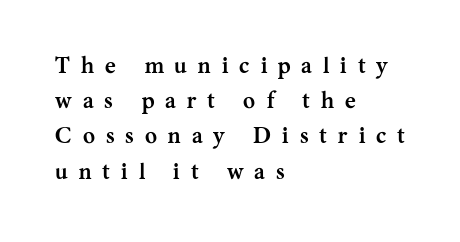
Quick note: not italic, upright. Is the block centered? No — it sits flush against the left margin. Vertical spacing — default. Words appear elongated and porous because spacing is wide. The rendering uses a bold face; every stroke is thick and dark.
